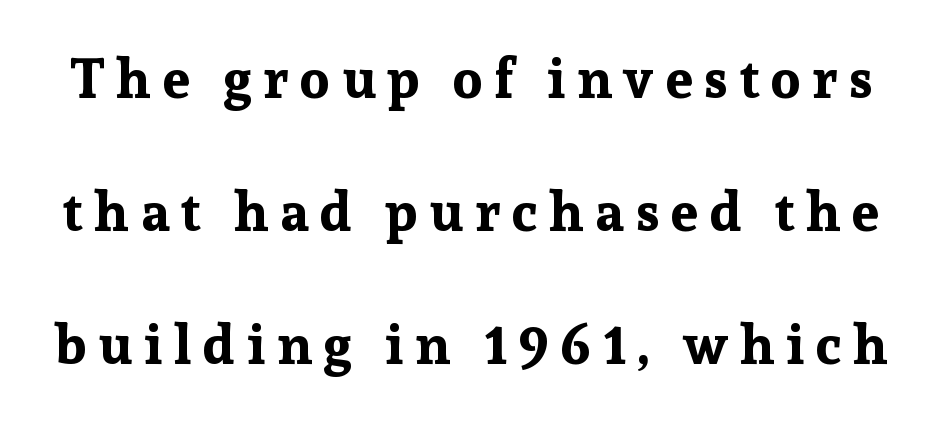
{"serif": "yes", "italic": "no", "bold": "yes", "weight": "bold", "width": "normal", "stroke_contrast": "low", "x_height": "medium", "monospaced": "no", "underline": "no", "line_spacing": "loose", "line_spacing_ratio": 2.42, "letter_spacing": "wide", "letter_spacing_em": 0.21, "glyph_px": 55}
